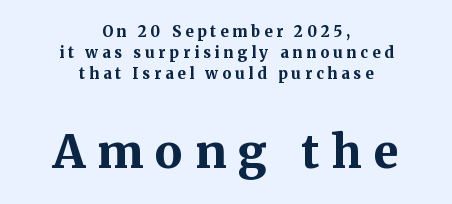
Beneath every word, the page is bare. Posture: straight, roman, zero tilt. Strokes here are thick enough to call this a true bold. Serif or sans? Serif — the stroke terminals have little feet. Proportional: the letters do not fall into vertical columns. In terms of leading, this rendering sits right in the middle.
